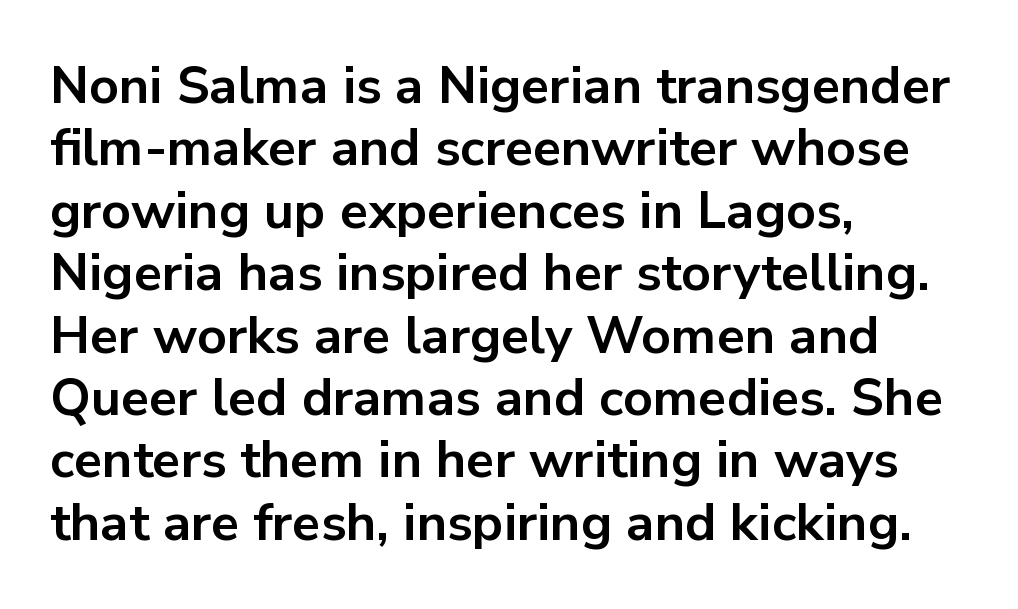
Q: Is the text bold? A: Yes.
Q: Is the text italic (slanted)? A: No, it is upright.
Q: Is the typeface a serif or a sans-serif typeface? A: Sans-serif.
Q: Is the text underlined? A: No.
Q: How is the paragraph aligned? A: Left-aligned.
Q: Is the spacing between letters normal or unusually wide? A: Normal.
Q: Width (condensed, normal, or wide)? A: Normal.
Q: Stroke contrast? A: Low.
Q: x-height? A: Medium.
Q: Monospaced? A: No.
